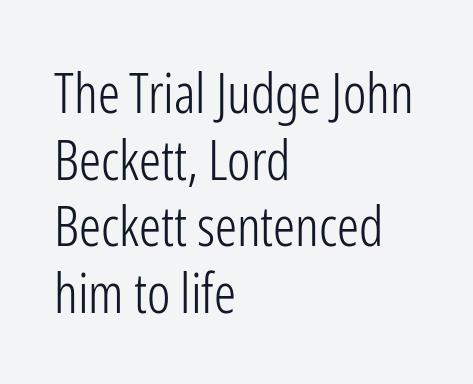
The image shows 55 px light, condensed sans-serif type, upright; set left-aligned, line spacing 1.21x, normal letter spacing, not underlined; low stroke contrast and a medium x-height.
